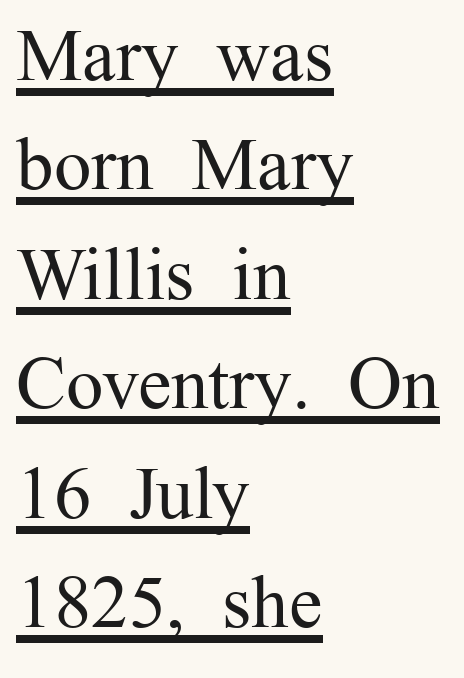
{"serif": "yes", "italic": "no", "bold": "no", "weight": "regular", "width": "normal", "stroke_contrast": "medium", "x_height": "medium", "monospaced": "no", "underline": "yes", "align": "left", "line_spacing": "normal", "line_spacing_ratio": 1.46, "letter_spacing": "normal", "letter_spacing_em": 0.0, "glyph_px": 75}
